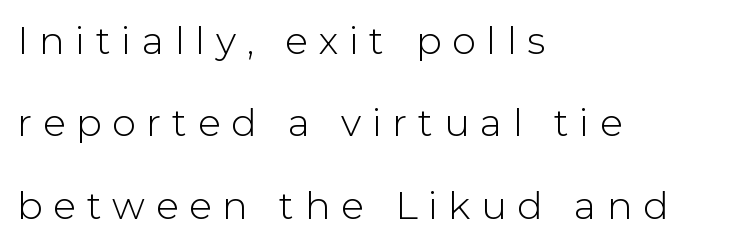
{"serif": "no", "italic": "no", "bold": "no", "weight": "light", "width": "normal", "stroke_contrast": "low", "x_height": "medium", "monospaced": "no", "underline": "no", "align": "left", "line_spacing": "loose", "line_spacing_ratio": 2.17, "letter_spacing": "wide", "letter_spacing_em": 0.28, "glyph_px": 38}
